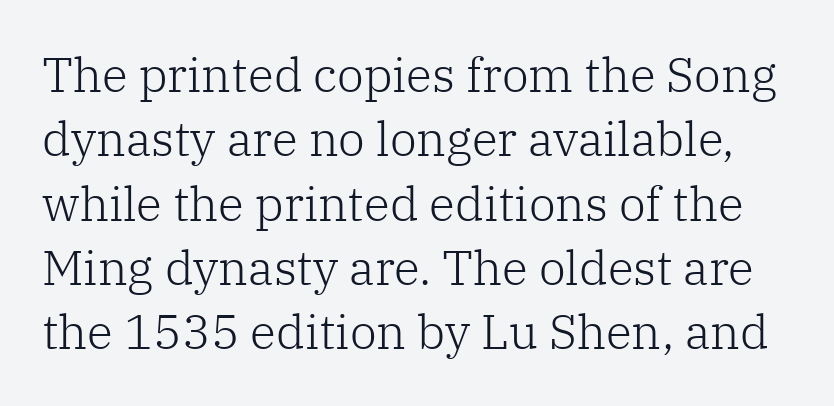
{"serif": "yes", "italic": "no", "bold": "no", "weight": "light", "width": "normal", "stroke_contrast": "low", "x_height": "medium", "monospaced": "no", "underline": "no", "line_spacing": "normal", "line_spacing_ratio": 1.34, "letter_spacing": "normal", "letter_spacing_em": 0.0, "glyph_px": 48}
